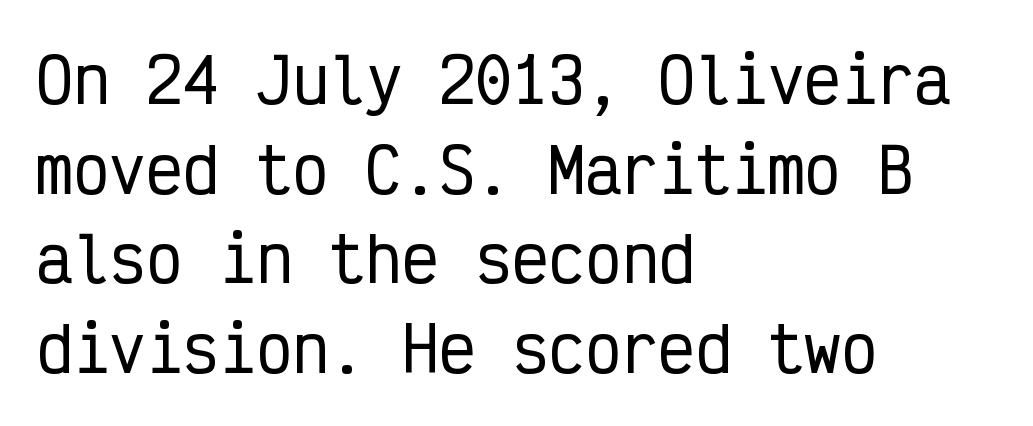
Typeset ragged right — the left edge is the straight one. Spacing verdict: monospaced, one width for all characters. Line spacing here is normal. Posture: upright roman.
